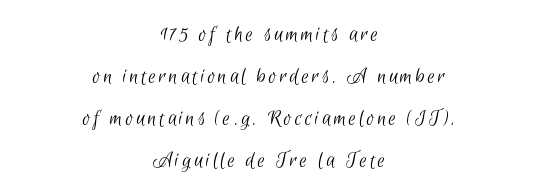
The image shows 23 px text type; set centered, line spacing 1.82x, not underlined.
